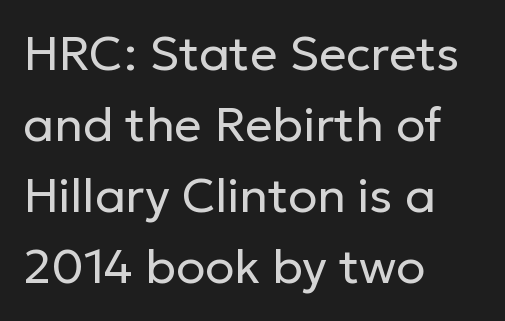
{"serif": "no", "italic": "no", "bold": "no", "weight": "regular", "width": "normal", "stroke_contrast": "low", "x_height": "medium", "monospaced": "no", "underline": "no", "align": "left", "line_spacing": "normal", "line_spacing_ratio": 1.48, "letter_spacing": "normal", "letter_spacing_em": 0.0, "glyph_px": 48}
